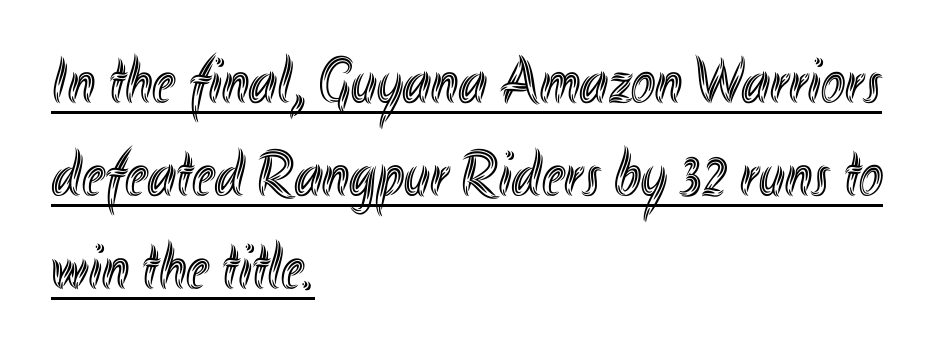
Visually the block forms a straight wall on the left and a jagged coastline on the right. These lines are rendered in a variable-pitch font. The vertical gap from one line to the next is medium.
